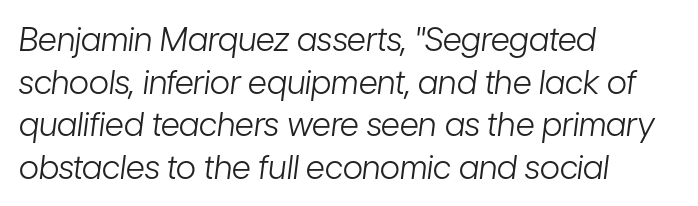
The image shows 33 px light, condensed type, italic (leaning right); set left-aligned, normal line spacing (1.29x), normal letter spacing, not underlined; low stroke contrast and a medium x-height.
